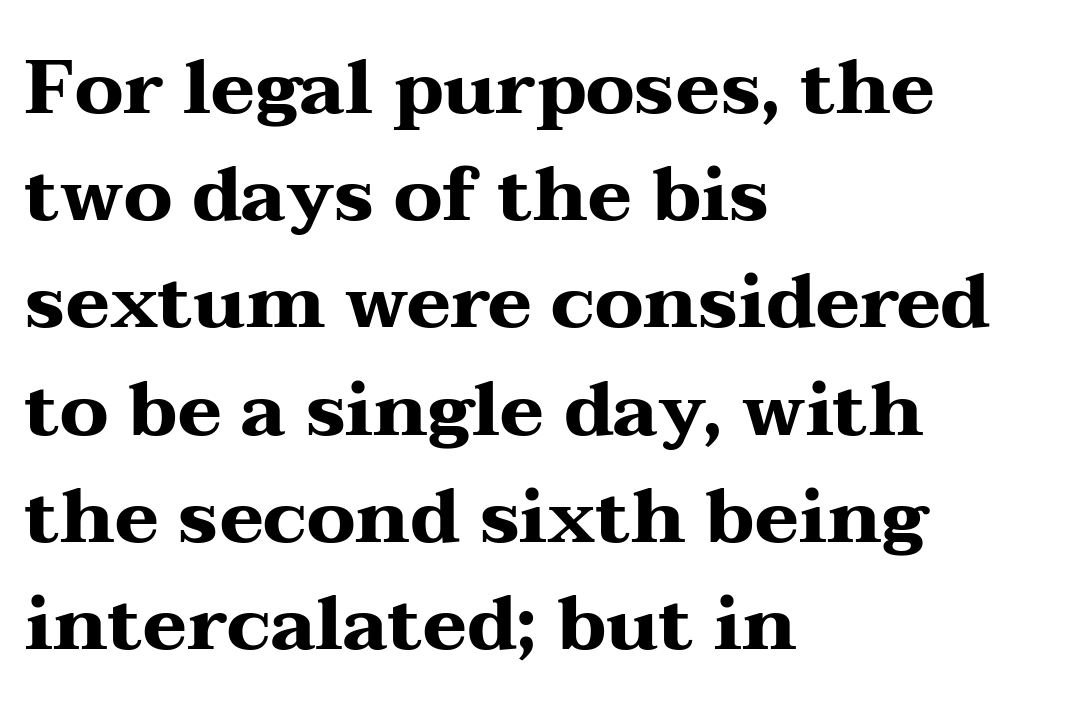
{"serif": "yes", "italic": "no", "bold": "yes", "weight": "heavy", "width": "wide", "stroke_contrast": "medium", "x_height": "medium", "monospaced": "no", "underline": "no", "align": "left", "line_spacing": "normal", "line_spacing_ratio": 1.43, "letter_spacing": "normal", "letter_spacing_em": 0.0, "glyph_px": 75}
